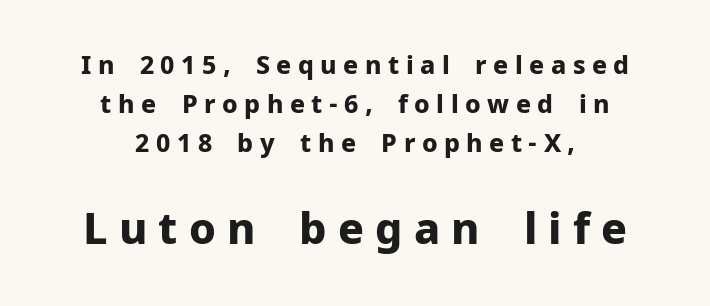
The image shows 43 px bold sans-serif type, upright; set centered, normal line spacing (1.57x), unusually wide letter spacing (+0.26 em), not underlined; the second (bottom) block is 1.72x larger; low stroke contrast and a medium x-height.
